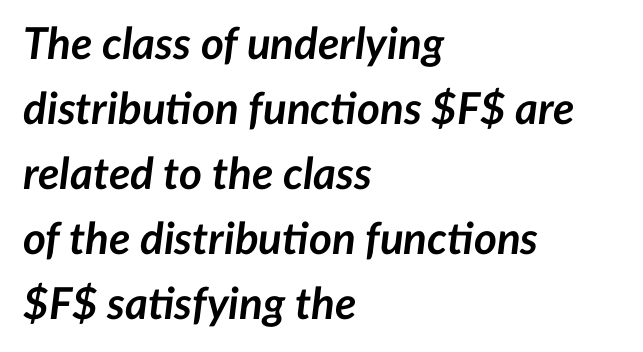
Q: Is the text bold? A: Yes.
Q: Is the text italic (slanted)? A: Yes, it leans right by about 7 degrees.
Q: Is the text underlined? A: No.
Q: How is the paragraph aligned? A: Left-aligned.
Q: Is the spacing between letters normal or unusually wide? A: Normal.
Q: Is the spacing between lines tight, normal or loose? A: Normal.
Q: Width (condensed, normal, or wide)? A: Normal.
Q: Stroke contrast? A: Low.
Q: x-height? A: Medium.
Q: Monospaced? A: No.
